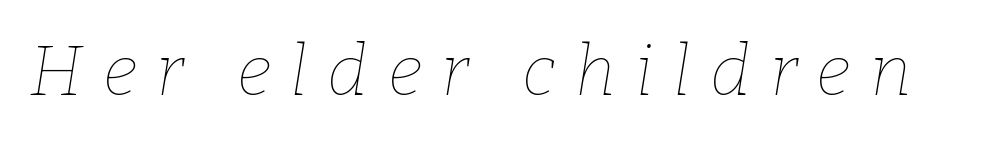
The image shows 70 px thin type, italic (leaning right); set unusually wide letter spacing (+0.28 em), not underlined; low stroke contrast and a medium x-height.
